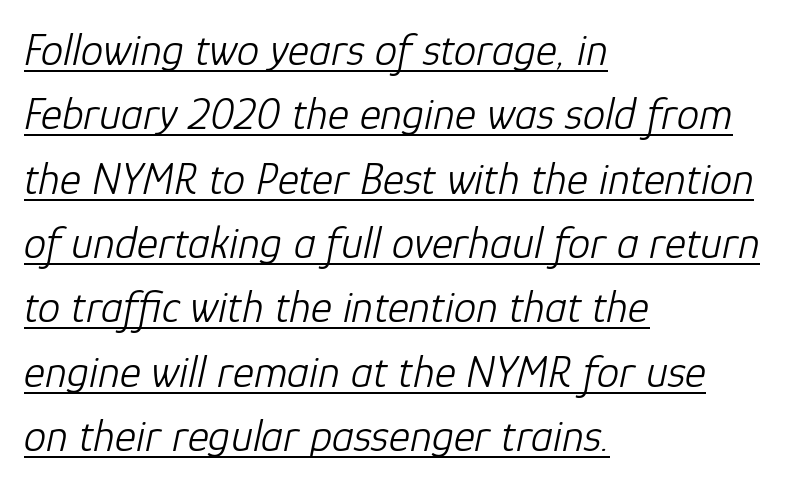
The image shows 45 px light type, italic (leaning right); set left-aligned, normal line spacing (1.43x), normal letter spacing, underlined; low stroke contrast and a medium x-height.
